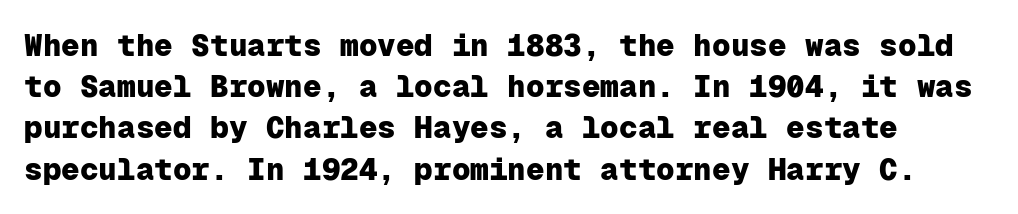
Q: Is the text bold? A: Yes.
Q: Is the text italic (slanted)? A: No, it is upright.
Q: Is the typeface a serif or a sans-serif typeface? A: Sans-serif.
Q: Is the text underlined? A: No.
Q: Is the spacing between letters normal or unusually wide? A: Normal.
Q: Is the spacing between lines tight, normal or loose? A: Normal.
Q: Width (condensed, normal, or wide)? A: Normal.
Q: Stroke contrast? A: Low.
Q: x-height? A: Medium.
Q: Monospaced? A: Yes.
